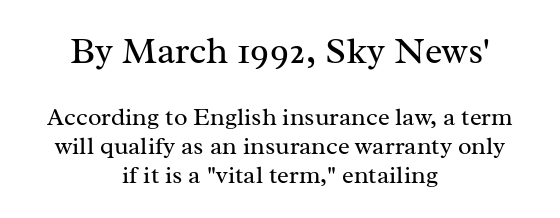
{"serif": "yes", "italic": "no", "bold": "no", "weight": "regular", "width": "normal", "stroke_contrast": "medium", "x_height": "medium", "monospaced": "no", "underline": "no", "align": "center", "line_spacing_ratio": 1.16, "letter_spacing": "normal", "letter_spacing_em": 0.0, "larger_block": "first", "size_ratio": 1.48, "glyph_px": 37}
